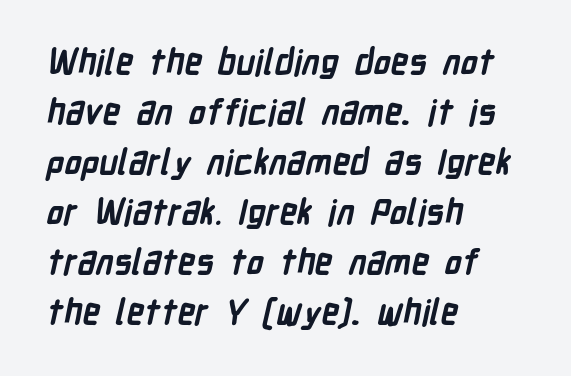
Q: Is the text bold? A: Yes.
Q: Is the typeface a serif or a sans-serif typeface? A: Sans-serif.
Q: Is the text underlined? A: No.
Q: How is the paragraph aligned? A: Left-aligned.
Q: Is the spacing between letters normal or unusually wide? A: Normal.
Q: Is the spacing between lines tight, normal or loose? A: Normal.
Q: Width (condensed, normal, or wide)? A: Condensed.
Q: Stroke contrast? A: Low.
Q: x-height? A: Medium.
Q: Monospaced? A: No.
